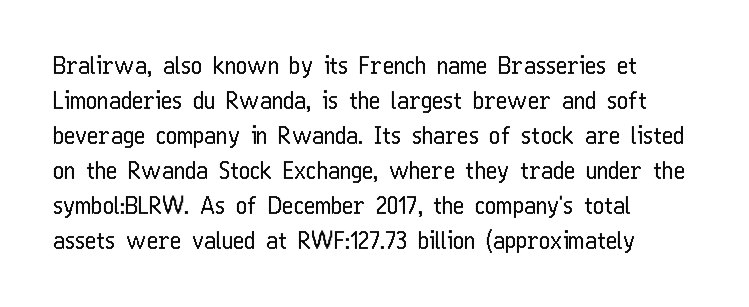
Q: Is the text bold? A: No.
Q: Is the text italic (slanted)? A: No, it is upright.
Q: Is the text underlined? A: No.
Q: How is the paragraph aligned? A: Left-aligned.
Q: Is the spacing between letters normal or unusually wide? A: Normal.
Q: Is the spacing between lines tight, normal or loose? A: Normal.
